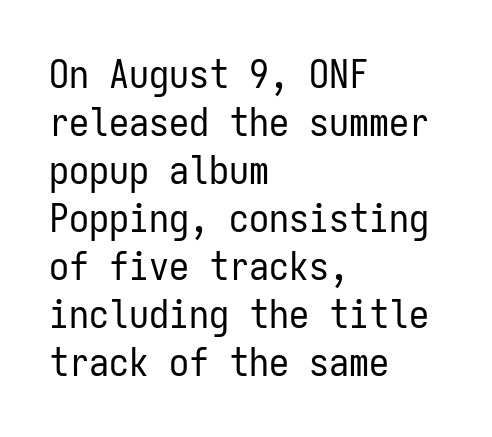
The compositor pushed each line to the left boundary. Unlike a traditional serif, this face leaves its strokes unadorned. These glyphs show unthickened strokes, regular width or finer. Upright lettering throughout.
